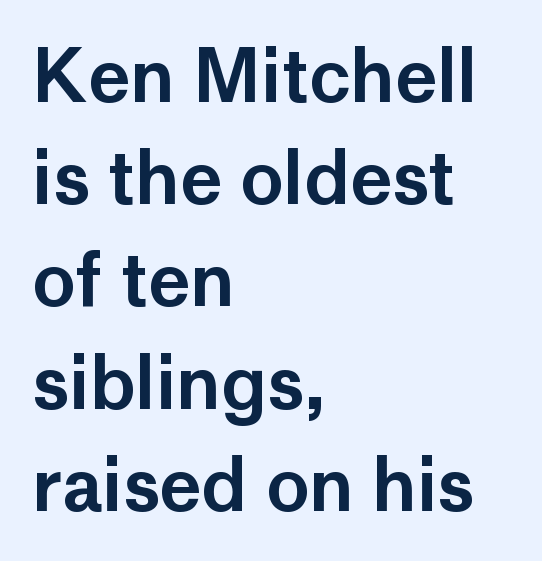
The image shows 72 px sans-serif type, upright; set left-aligned, normal line spacing (1.42x), normal letter spacing, not underlined; low stroke contrast and a medium x-height.
